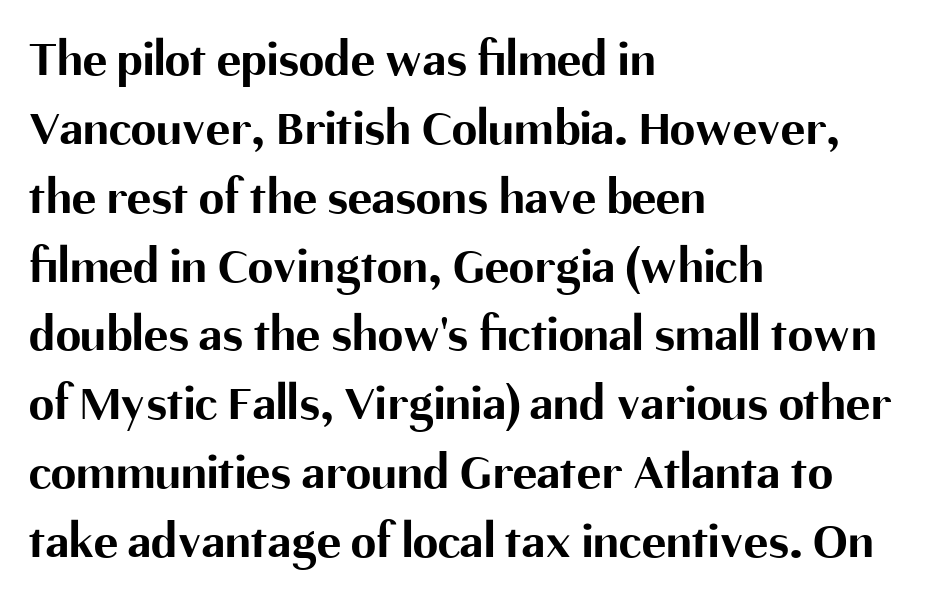
Q: Is the text bold? A: Yes.
Q: Is the text italic (slanted)? A: No, it is upright.
Q: Is the typeface a serif or a sans-serif typeface? A: Sans-serif.
Q: Is the text underlined? A: No.
Q: How is the paragraph aligned? A: Left-aligned.
Q: Is the spacing between letters normal or unusually wide? A: Normal.
Q: Is the spacing between lines tight, normal or loose? A: Normal.
Q: Width (condensed, normal, or wide)? A: Normal.
Q: Stroke contrast? A: Medium.
Q: x-height? A: Medium.
Q: Monospaced? A: No.
